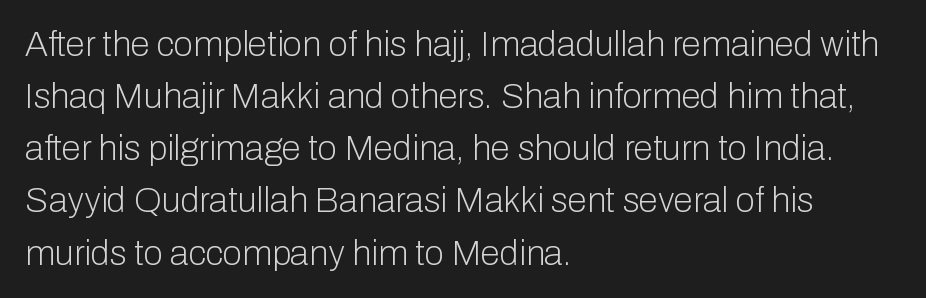
Spacing verdict: proportional, widths tailored to each character. This rendering uses left alignment, leaving the right contour irregular. Vertical strokes here are truly vertical. A quiet, ordinary-to-light weight characterises the typeface. Serif or sans? Sans — the stroke terminals are bare. No extra tracking has been applied to these lines.
